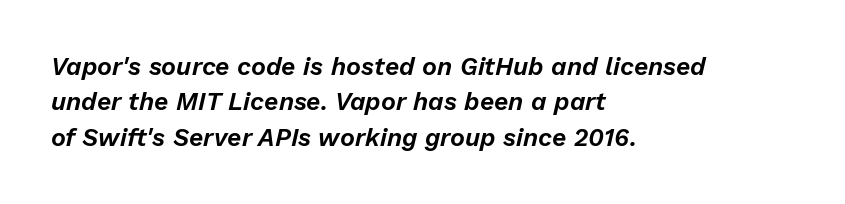
{"italic": "yes", "lean": "right", "slant_degrees": 13, "underline": "no", "align": "left", "line_spacing": "normal", "line_spacing_ratio": 1.42, "letter_spacing": "normal", "letter_spacing_em": 0.0, "glyph_px": 25}
